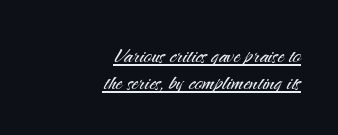
{"bold": "no", "underline": "yes", "align": "right", "line_spacing": "tight", "line_spacing_ratio": 1.03, "letter_spacing": "normal", "letter_spacing_em": 0.0, "glyph_px": 26}
